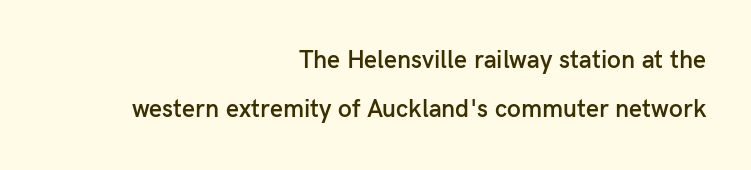
A bare baseline throughout the passage. This sample trades compactness for vertical openness between lines. A typesetter would call this zero additional tracking. A semibold gives these letters moderate extra thickness, short of bold.
